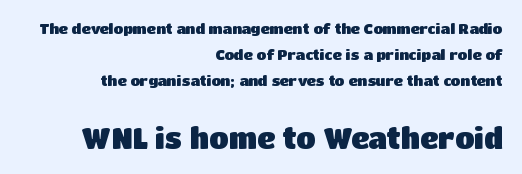
Quick note: underline off. These lines were composed using upright roman letters. Stroke terminals: plain, sans-serif. Heft: maximum for text — a bold. Each word holds together tightly as a unit, with standard inter-letter gaps.
